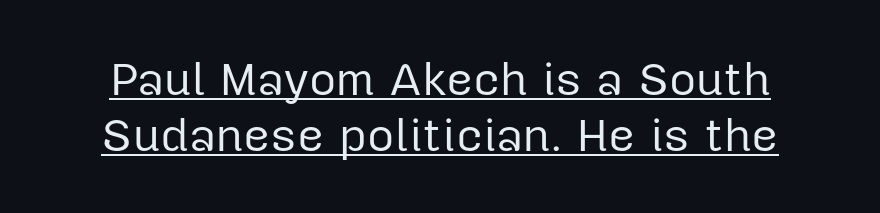
Q: Is the text bold? A: No.
Q: Is the text italic (slanted)? A: No, it is upright.
Q: Is the typeface a serif or a sans-serif typeface? A: Sans-serif.
Q: Is the text underlined? A: Yes.
Q: Is the spacing between letters normal or unusually wide? A: Normal.
Q: Width (condensed, normal, or wide)? A: Normal.
Q: Stroke contrast? A: Low.
Q: x-height? A: Medium.
Q: Monospaced? A: No.
